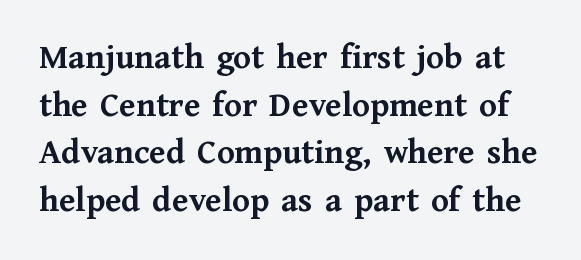
Q: Is the text bold? A: Yes.
Q: Is the text italic (slanted)? A: No, it is upright.
Q: Is the typeface a serif or a sans-serif typeface? A: Serif.
Q: Is the text underlined? A: No.
Q: Is the spacing between letters normal or unusually wide? A: Normal.
Q: Is the spacing between lines tight, normal or loose? A: Normal.
Q: Width (condensed, normal, or wide)? A: Normal.
Q: Stroke contrast? A: Medium.
Q: x-height? A: Medium.
Q: Monospaced? A: No.
